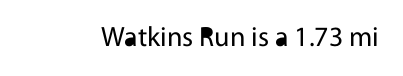
I'd call this a sans setting — the letters go barefoot. Ink coverage per letter is moderate at most. Underline: absent. A roman cut, with each character standing at attention. Looks like regular typesetting: each glyph gets only the width it needs. The line texture is even and compact thanks to regular tracking.
